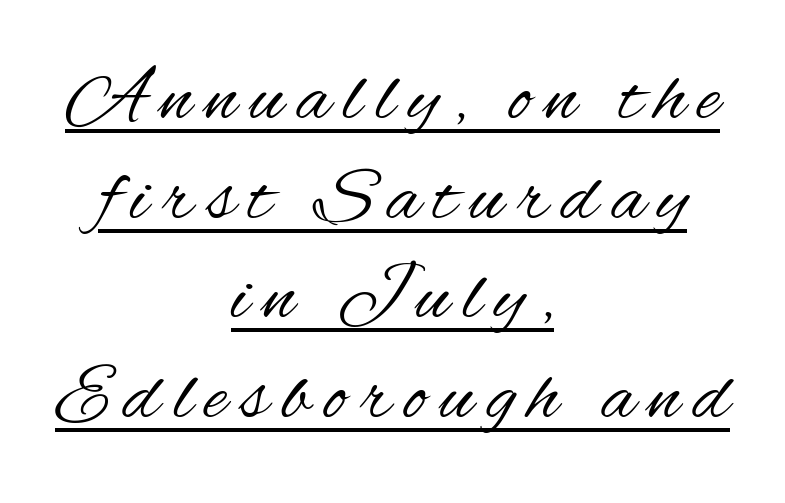
Q: Is the text bold? A: No.
Q: Is the text italic (slanted)? A: Yes.
Q: Is the typeface a serif or a sans-serif typeface? A: Sans-serif.
Q: Is the text underlined? A: Yes.
Q: How is the paragraph aligned? A: Centered.
Q: Is the spacing between lines tight, normal or loose? A: Normal.
Q: Width (condensed, normal, or wide)? A: Condensed.
Q: Stroke contrast? A: Medium.
Q: x-height? A: Small.
Q: Monospaced? A: No.
